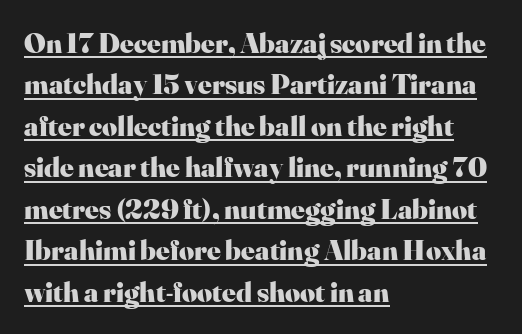
Q: Is the text bold? A: Yes.
Q: Is the text italic (slanted)? A: No, it is upright.
Q: Is the typeface a serif or a sans-serif typeface? A: Serif.
Q: Is the text underlined? A: Yes.
Q: How is the paragraph aligned? A: Left-aligned.
Q: Is the spacing between letters normal or unusually wide? A: Normal.
Q: Is the spacing between lines tight, normal or loose? A: Normal.
Q: Width (condensed, normal, or wide)? A: Normal.
Q: Stroke contrast? A: High.
Q: x-height? A: Small.
Q: Monospaced? A: No.
